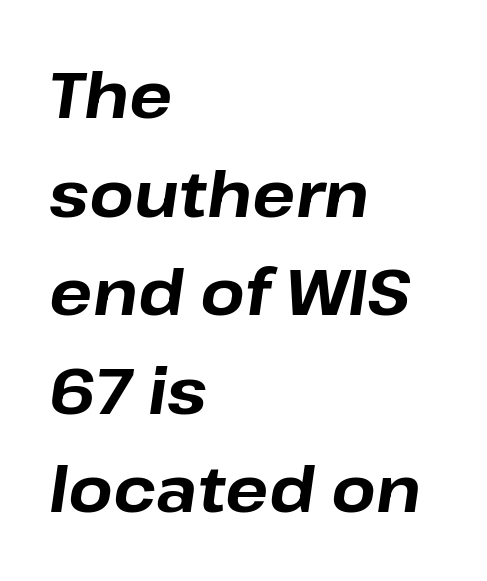
Anything drawn beneath the words? Only blank space. The letters advance in unequal steps, a hallmark of proportional type. In terms of letterspacing, this is plain default setting. A student would call this left alignment; a typographer would say flush left, rag right. Compared with an ordinary text face, these strokes are far heavier — a full bold.
